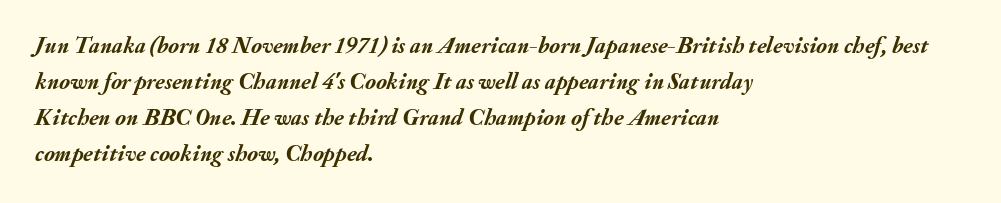
The image shows 23 px bold type, italic (leaning right); set left-aligned, normal line spacing (1.57x), normal letter spacing, not underlined.
